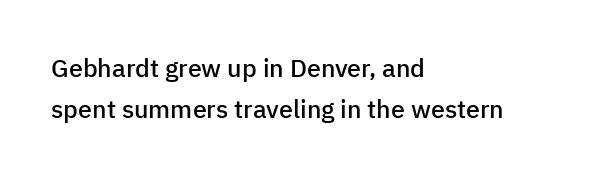
The image shows 25 px text type, upright; set left-aligned, normal line spacing (1.64x), normal letter spacing, not underlined.
